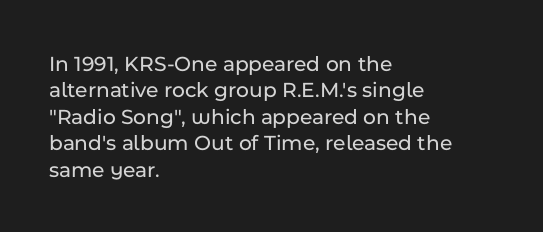
This rendering features lettering with no underline. Horizontal alignment here is leftward, the default for most running prose. These lines keep a tight, regular rhythm from letter to letter. A typesetter would mark this as roman, not italic.
